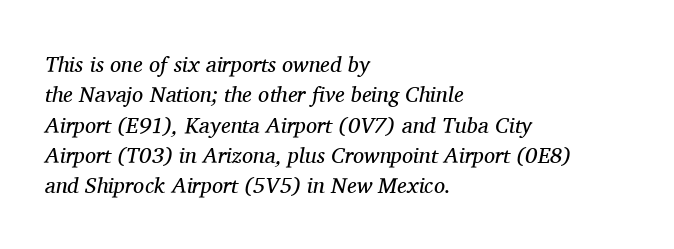
Every character sits at an angle, as italics do. Left-aligned paragraph, ragged on the right. Descenders hang freely into open space. Baseline-to-baseline distance is the conventional proportion of letter height. Does extra space separate the letters? No, they use regular spacing.
